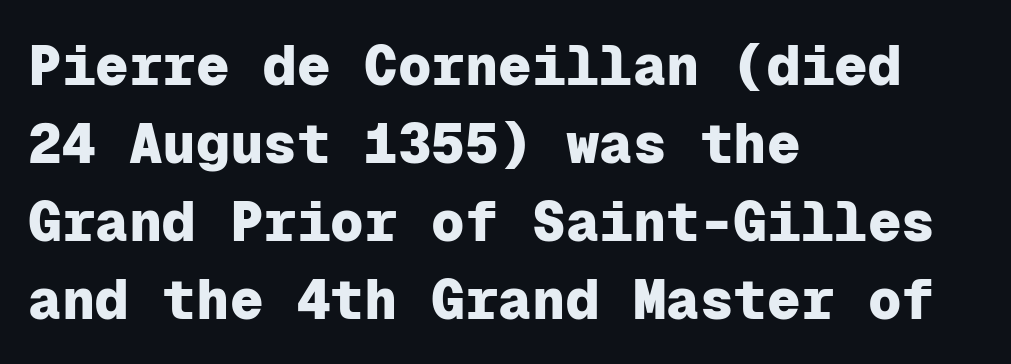
Q: Is the text bold? A: Yes.
Q: Is the text italic (slanted)? A: No, it is upright.
Q: Is the typeface a serif or a sans-serif typeface? A: Sans-serif.
Q: Is the text underlined? A: No.
Q: How is the paragraph aligned? A: Left-aligned.
Q: Is the spacing between letters normal or unusually wide? A: Normal.
Q: Is the spacing between lines tight, normal or loose? A: Normal.
Q: Width (condensed, normal, or wide)? A: Normal.
Q: Stroke contrast? A: Low.
Q: x-height? A: Medium.
Q: Monospaced? A: Yes.
